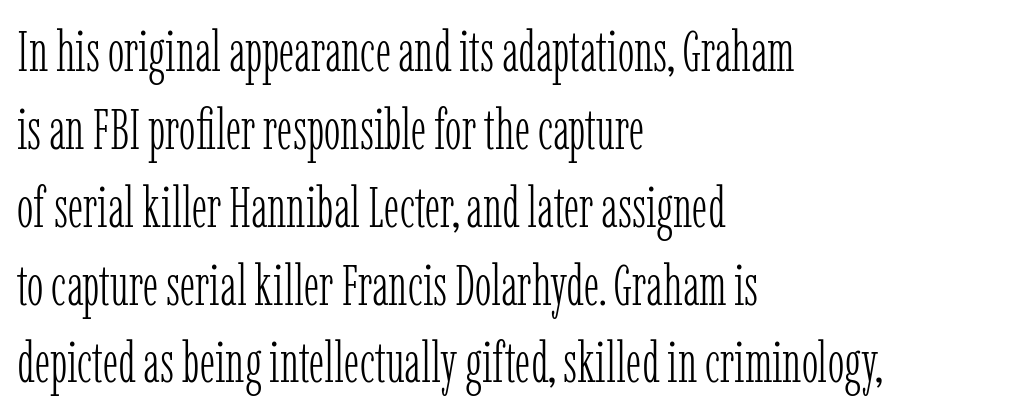
Students, note that the glyphs here touch the page at normal intervals. Students, observe: this is what conventionally led text looks like. The face used here is proportionally spaced, like ordinary book or web type. You can tell it's not italic because the verticals are truly vertical.
